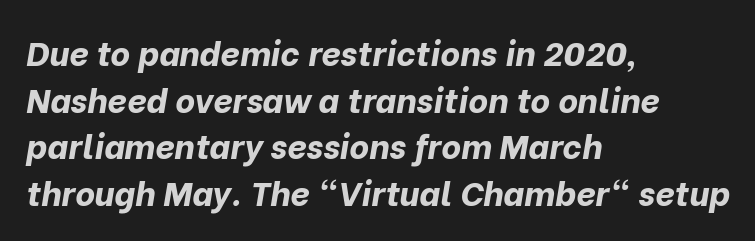
{"italic": "yes", "lean": "right", "slant_degrees": 10, "bold": "yes", "weight": "bold", "width": "normal", "stroke_contrast": "low", "x_height": "medium", "monospaced": "no", "underline": "no", "align": "left", "line_spacing": "normal", "line_spacing_ratio": 1.37, "letter_spacing": "normal", "letter_spacing_em": 0.0, "glyph_px": 34}
